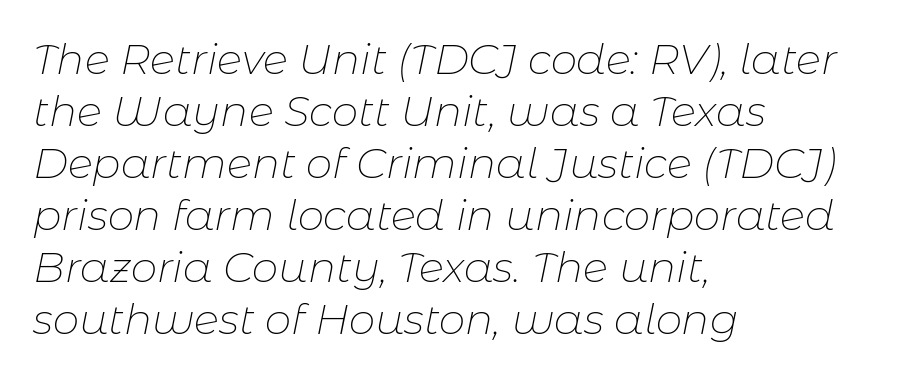
Q: Is the text bold? A: No.
Q: Is the text italic (slanted)? A: Yes, it leans right by about 11 degrees.
Q: Is the text underlined? A: No.
Q: How is the paragraph aligned? A: Left-aligned.
Q: Is the spacing between letters normal or unusually wide? A: Normal.
Q: Width (condensed, normal, or wide)? A: Normal.
Q: Stroke contrast? A: Low.
Q: x-height? A: Medium.
Q: Monospaced? A: No.
